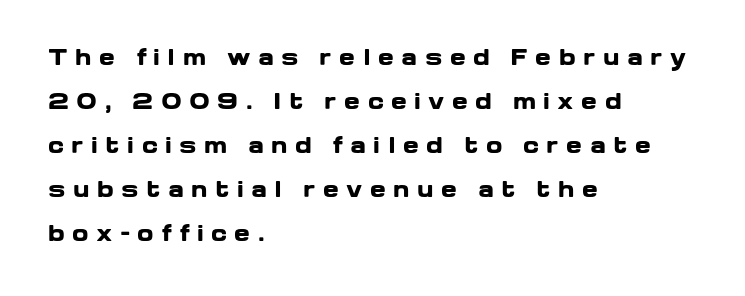
Posture: upright roman. The paragraph shown leans on its left margin. The passage shown is not underscored anywhere. The rendering uses a bold face; every stroke is thick and dark. Glyph-to-glyph distance is far greater than everyday printed text.
